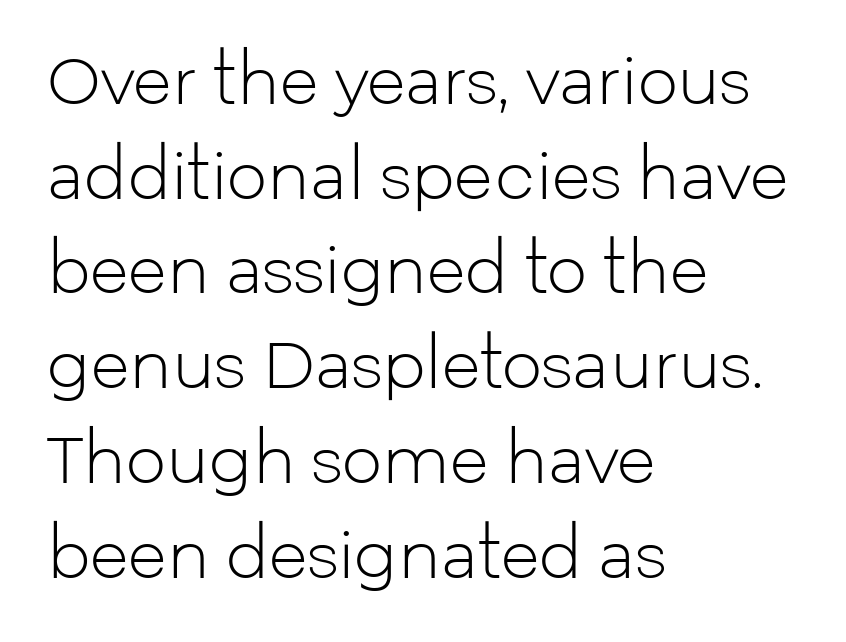
The image shows 64 px light sans-serif type, upright; set left-aligned, normal line spacing (1.48x), normal letter spacing, not underlined; low stroke contrast and a medium x-height.
